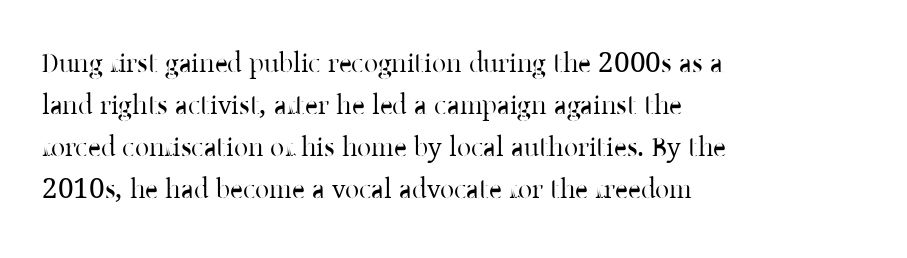
The image shows 28 px regular-weight serif type, upright; set left-aligned, normal line spacing (1.5x), normal letter spacing, not underlined; low stroke contrast and a medium x-height.
